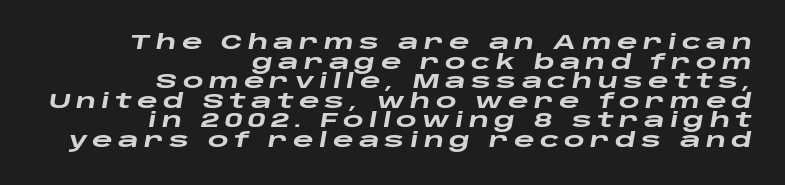
{"italic": "yes", "lean": "right", "slant_degrees": 10, "bold": "yes", "underline": "no", "align": "right", "line_spacing": "tight", "line_spacing_ratio": 0.98, "letter_spacing": "wide", "letter_spacing_em": 0.26, "glyph_px": 20}
